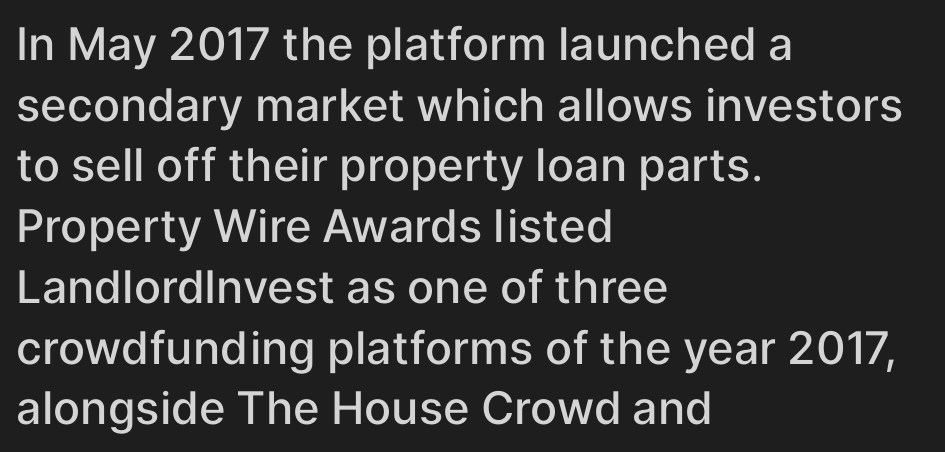
A somewhat darkened texture: the type is semibold rather than bold. Vertically, the passage feels balanced, rows spaced as you'd expect. The rendering anchors every line to the left-hand side. Is the letter spacing exaggerated? No — it looks like the ordinary default. These lines were composed using upright roman letters. The rendering uses natural spacing where letterforms have individual widths.
